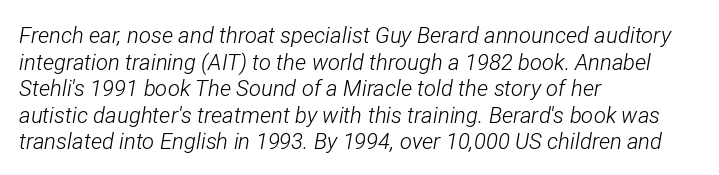
No extra tracking has been applied to these lines. A quiet, ordinary-to-light weight characterises the typeface. Bare-footed words on every line. Leftover space on each line is placed entirely after the last word. If you drew a line through each stem, it would be angled.
